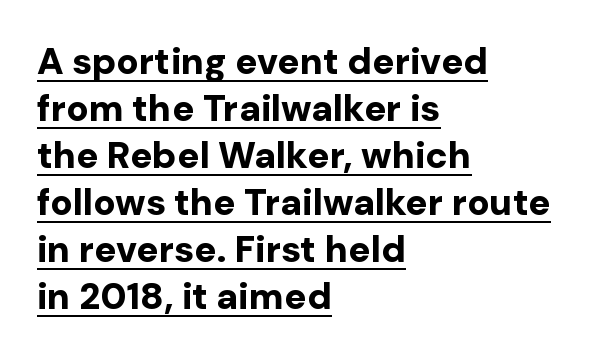
Baseline-to-baseline distance is the conventional proportion of letter height. The face used here is rendered with its standard letterfit. Rendered with straight, roman letterforms. Horizontal alignment here is leftward, the default for most running prose.
